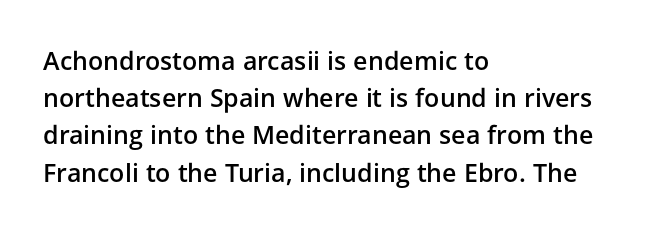
{"italic": "no", "bold": "semi", "underline": "no", "align": "left", "line_spacing": "normal", "line_spacing_ratio": 1.49, "letter_spacing": "normal", "letter_spacing_em": 0.0, "glyph_px": 25}
